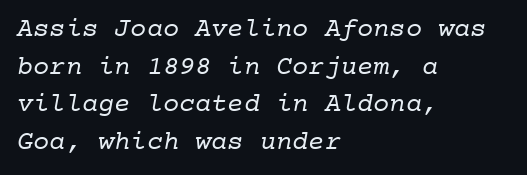
{"bold": "no", "underline": "no", "align": "left", "line_spacing": "normal", "line_spacing_ratio": 1.39, "letter_spacing": "normal", "letter_spacing_em": 0.0, "glyph_px": 27}
